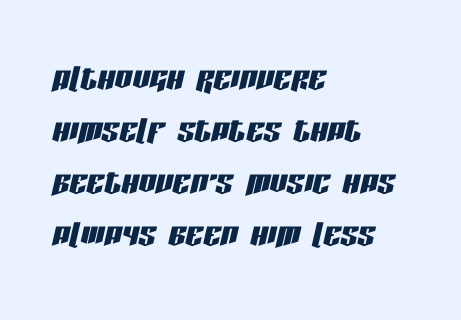
The image shows 43 px condensed type, italic (leaning right); set left-aligned, line spacing 1.21x, normal letter spacing, not underlined; low stroke contrast and a large x-height.
